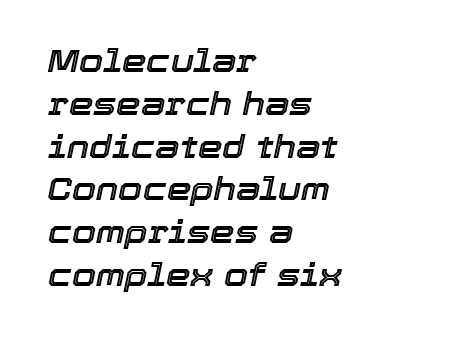
Q: Is the text italic (slanted)? A: Yes, it leans right by about 12 degrees.
Q: Is the text underlined? A: No.
Q: How is the paragraph aligned? A: Left-aligned.
Q: Is the spacing between letters normal or unusually wide? A: Normal.
Q: Is the spacing between lines tight, normal or loose? A: Normal.
Q: Width (condensed, normal, or wide)? A: Normal.
Q: x-height? A: Medium.
Q: Monospaced? A: No.
